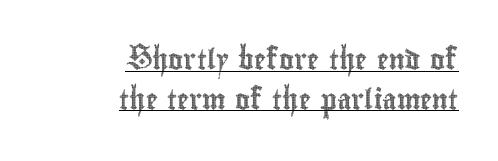
Q: Is the text italic (slanted)? A: No, it is upright.
Q: Is the text underlined? A: Yes.
Q: How is the paragraph aligned? A: Right-aligned.
Q: Is the spacing between letters normal or unusually wide? A: Normal.
Q: Is the spacing between lines tight, normal or loose? A: Loose.
